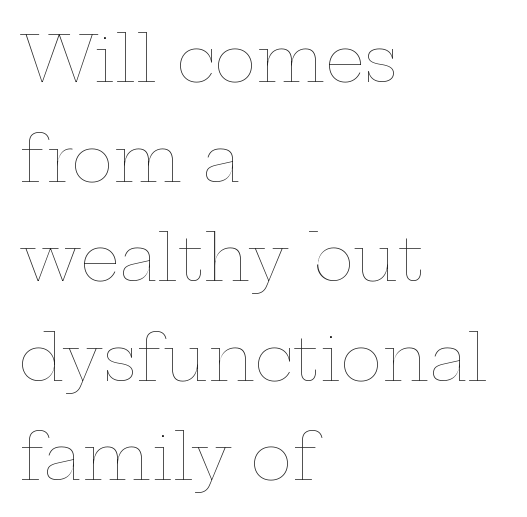
Q: Is the text bold? A: No.
Q: Is the text italic (slanted)? A: No, it is upright.
Q: Is the text underlined? A: No.
Q: How is the paragraph aligned? A: Left-aligned.
Q: Is the spacing between letters normal or unusually wide? A: Normal.
Q: Is the spacing between lines tight, normal or loose? A: Normal.
Q: Width (condensed, normal, or wide)? A: Wide.
Q: Stroke contrast? A: Low.
Q: x-height? A: Medium.
Q: Monospaced? A: No.
